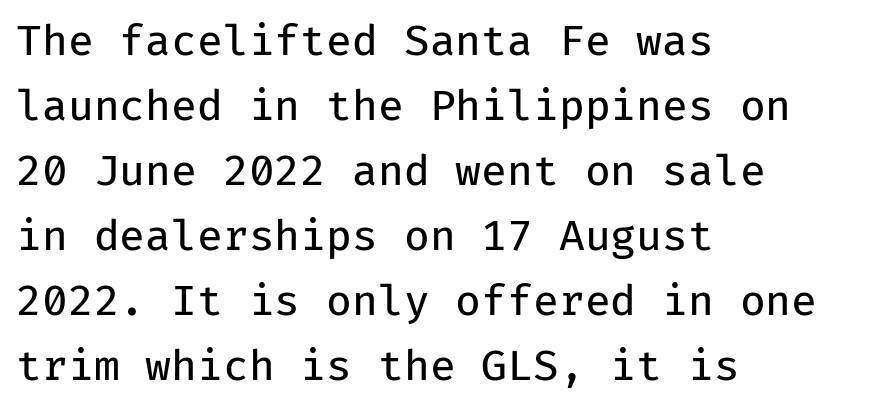
The image shows 42 px regular-weight sans-serif type, upright, monospaced; set left-aligned, normal line spacing (1.55x), normal letter spacing, not underlined; low stroke contrast and a medium x-height.
